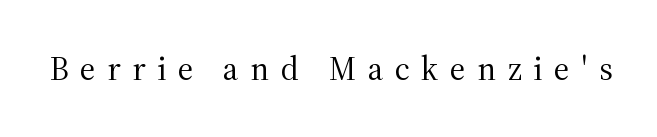
The image shows 33 px regular-weight serif type, upright; set unusually wide letter spacing (+0.35 em), not underlined; medium stroke contrast and a medium x-height.
